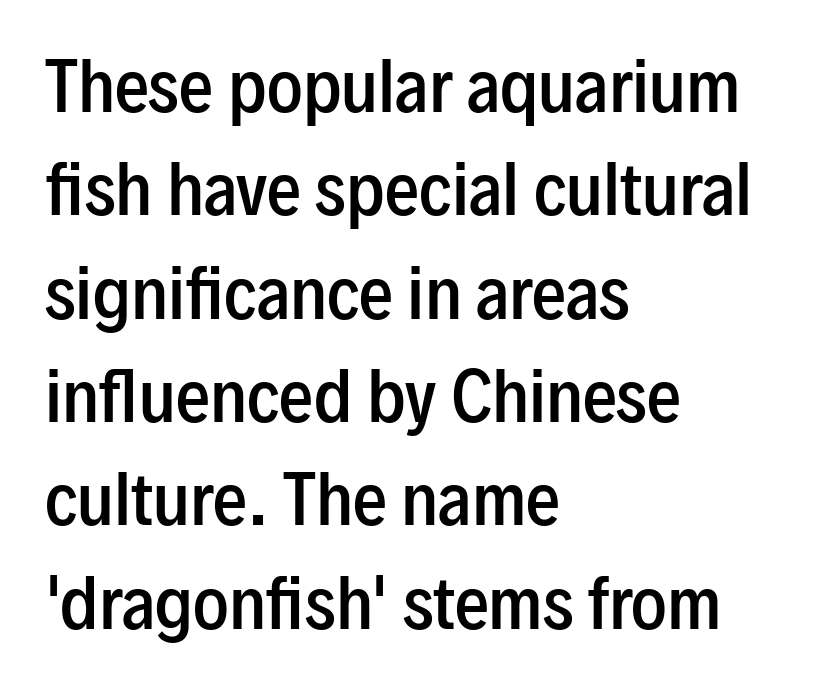
The image shows 68 px semibold, condensed sans-serif type, upright; set left-aligned, normal line spacing (1.52x), normal letter spacing, not underlined; low stroke contrast and a medium x-height.
